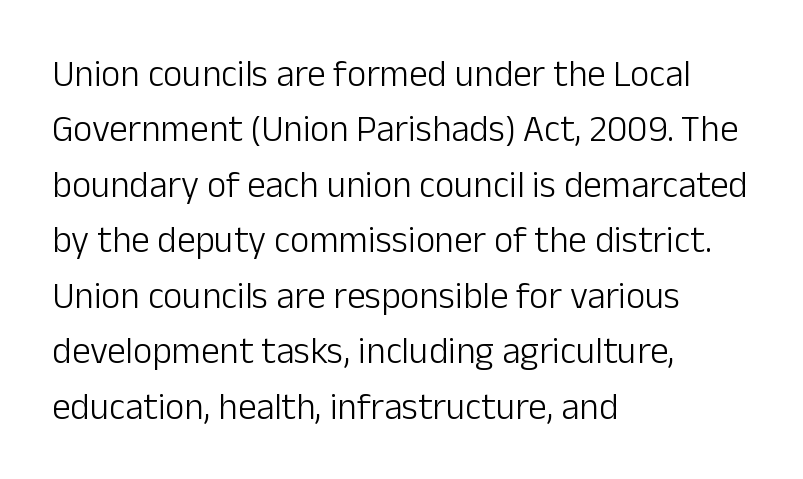
The letters stand upright; this is a roman face. Weight class: somewhere from thin through regular. The ragged edge is on the right, which tells us the setting is flush left. What's the leading like? Ordinary, nothing unusual. A sans-serif font was chosen for this passage. Check the space under the baseline: it is left empty.
